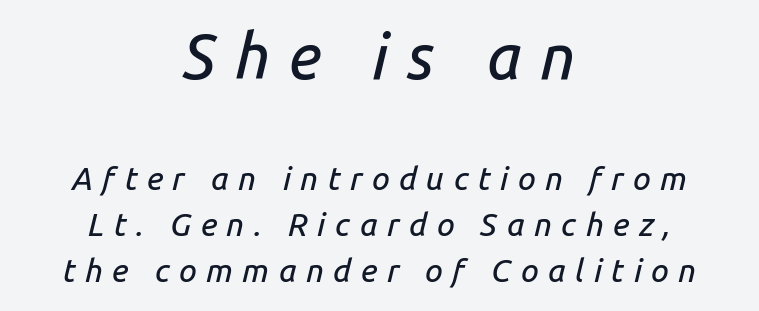
The image shows 63 px text type, italic (leaning right); set centered, normal line spacing (1.43x), unusually wide letter spacing (+0.29 em), not underlined; the first (top) block is 1.97x larger; low stroke contrast and a medium x-height.
